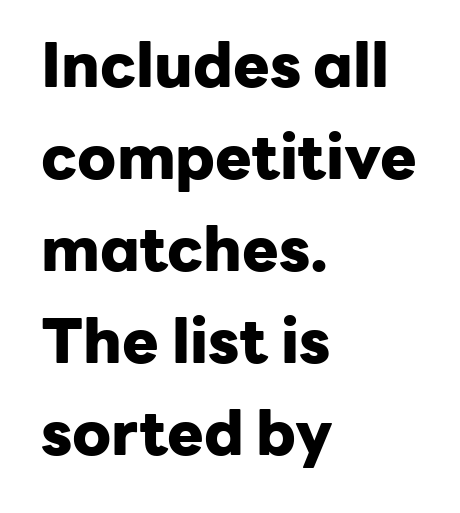
The image shows 61 px heavy sans-serif type, upright; set left-aligned, normal line spacing (1.51x), normal letter spacing, not underlined; low stroke contrast and a medium x-height.
